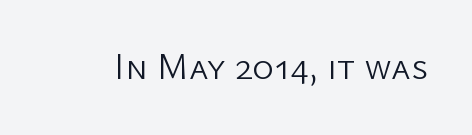
Q: Is the text bold? A: No.
Q: Is the text italic (slanted)? A: No, it is upright.
Q: Is the typeface a serif or a sans-serif typeface? A: Sans-serif.
Q: Is the text underlined? A: No.
Q: Is the spacing between letters normal or unusually wide? A: Normal.
Q: Width (condensed, normal, or wide)? A: Normal.
Q: Stroke contrast? A: Low.
Q: x-height? A: Medium.
Q: Monospaced? A: No.
